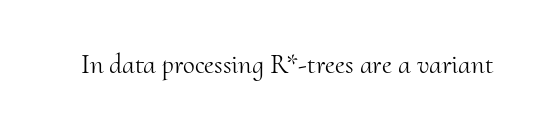
Q: Is the text bold? A: No.
Q: Is the text italic (slanted)? A: No, it is upright.
Q: Is the text underlined? A: No.
Q: Is the spacing between letters normal or unusually wide? A: Normal.
